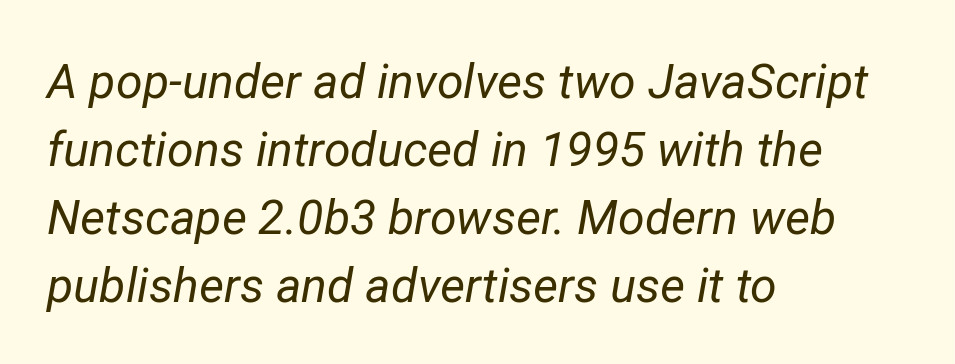
The image shows 48 px regular-weight type, italic (leaning right); set left-aligned, normal line spacing (1.42x), normal letter spacing, not underlined; low stroke contrast and a medium x-height.
